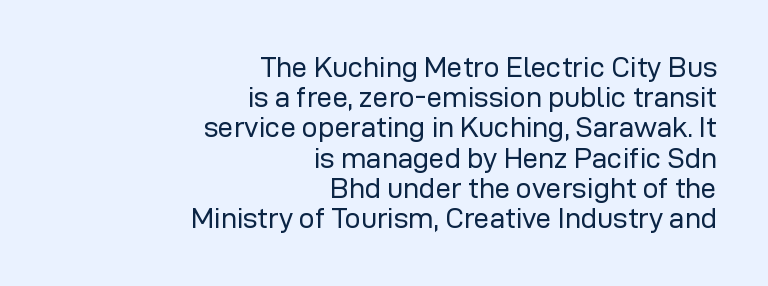
{"serif": "no", "italic": "no", "bold": "no", "weight": "regular", "width": "normal", "stroke_contrast": "low", "x_height": "medium", "monospaced": "no", "underline": "no", "align": "right", "line_spacing": "tight", "line_spacing_ratio": 1.08, "letter_spacing": "normal", "letter_spacing_em": 0.0, "glyph_px": 28}
